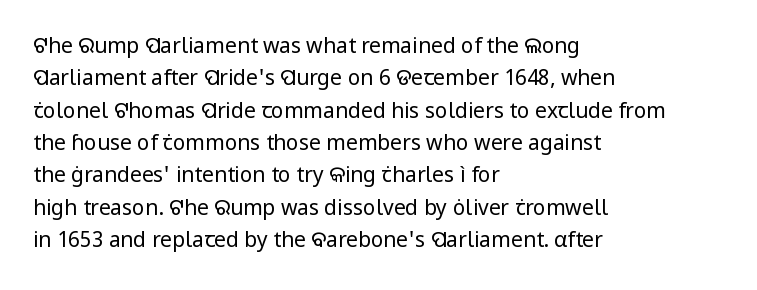
Words float on clear page, feet unadorned. Letters have the restrained weight of plain body copy at most. Horizontal alignment here is leftward, the default for most running prose. Whoever set this chose a conventional vertical rhythm. This sample uses an upright cut, with every glyph sitting square on the baseline.
